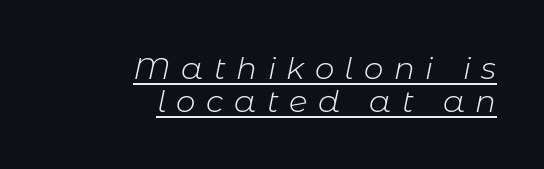
Substantial extra tracking has been applied to these lines. Underlined type. Do the characters align in a grid? No, the font is proportional. The passage is arranged like a letterhead date or caption credit — flush right. Stroke thickness stays within the range of a standard reading face or lighter.
